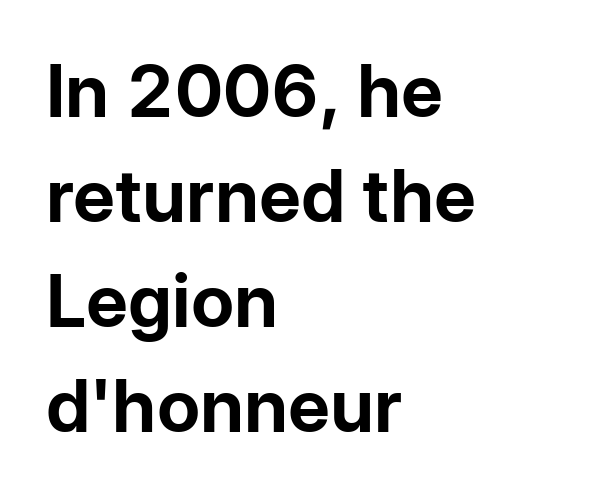
{"serif": "no", "italic": "no", "bold": "yes", "weight": "bold", "width": "normal", "stroke_contrast": "low", "x_height": "medium", "monospaced": "no", "underline": "no", "align": "left", "line_spacing": "normal", "line_spacing_ratio": 1.44, "letter_spacing": "normal", "letter_spacing_em": 0.0, "glyph_px": 73}
